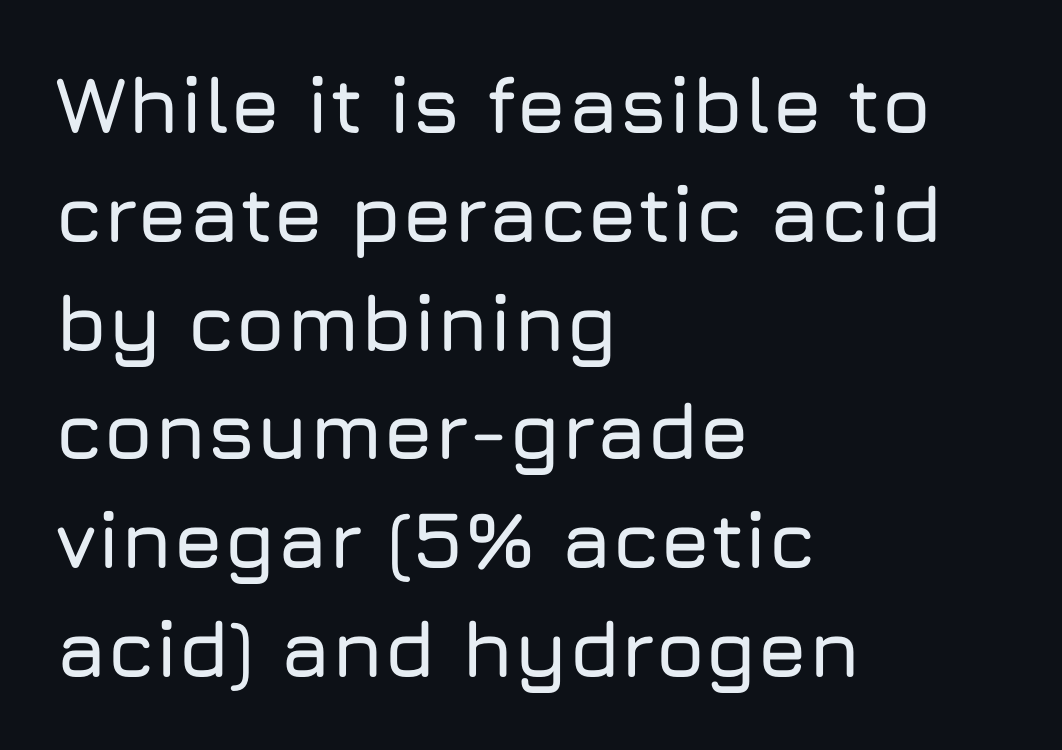
Letterform terminals end flat and unadorned throughout the passage. Bare-footed words on every line. Students, note that the glyphs here touch the page at normal intervals. Designer's note — italics off, roman on. Quick note: interline space is typical. Where is the straight margin? On the left.
